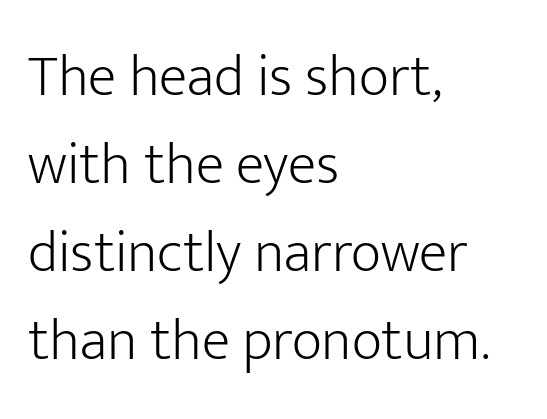
The letterforms sit at book weight or below. Observe the ordinary spacing: letters are neighbours, not strangers. Do the characters align in a grid? No, the font is proportional. Characters remain perfectly vertical along every line. The block of text has a typical density, with ordinary space between rows.
